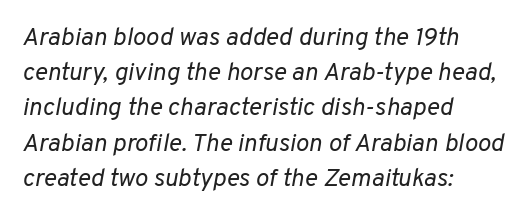
The image shows 25 px text type, italic (leaning right); set left-aligned, normal line spacing (1.41x), normal letter spacing, not underlined.
